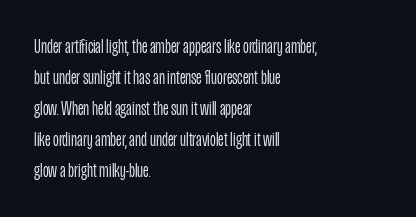
{"italic": "no", "bold": "no", "underline": "no", "align": "left", "line_spacing": "normal", "line_spacing_ratio": 1.55, "letter_spacing": "normal", "letter_spacing_em": 0.0, "glyph_px": 20}
